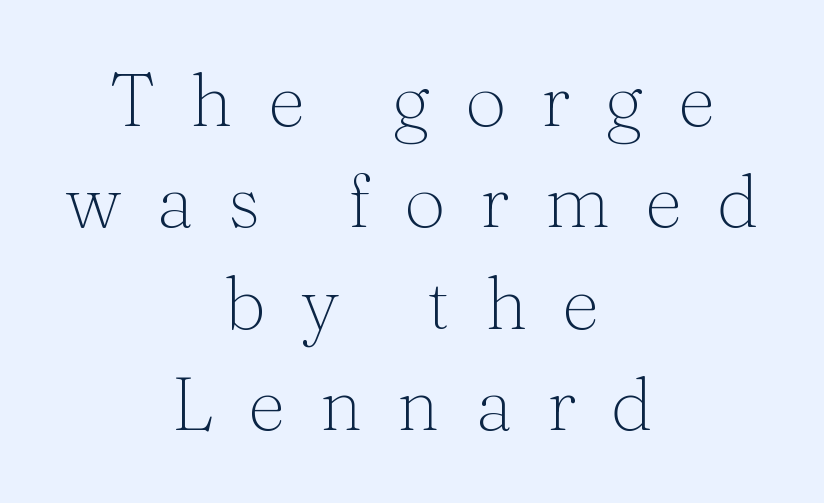
{"serif": "yes", "italic": "no", "bold": "no", "weight": "thin", "width": "normal", "stroke_contrast": "medium", "x_height": "medium", "monospaced": "no", "underline": "no", "align": "center", "line_spacing": "normal", "line_spacing_ratio": 1.37, "letter_spacing": "wide", "letter_spacing_em": 0.47, "glyph_px": 74}
